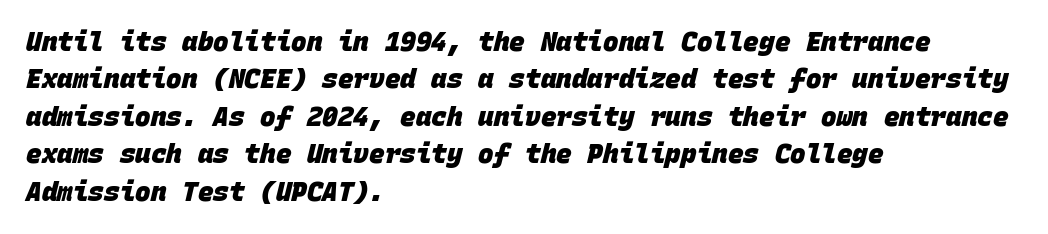
Q: Is the text bold? A: Yes.
Q: Is the text underlined? A: No.
Q: How is the paragraph aligned? A: Left-aligned.
Q: Is the spacing between letters normal or unusually wide? A: Normal.
Q: Is the spacing between lines tight, normal or loose? A: Normal.
